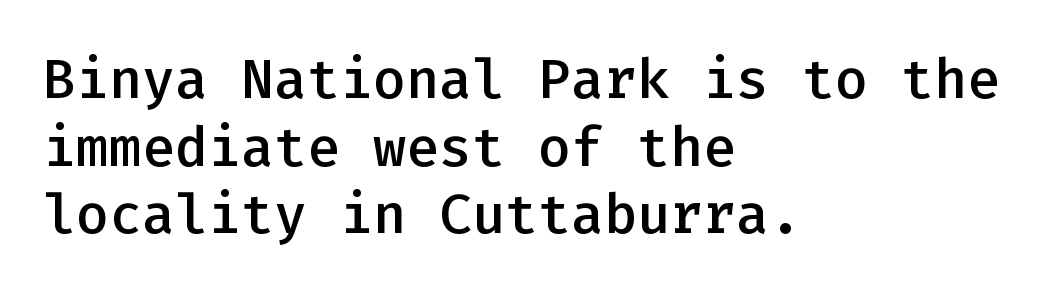
The image shows 55 px semibold sans-serif type, upright, monospaced; set left-aligned, line spacing 1.23x, normal letter spacing, not underlined; low stroke contrast and a medium x-height.
